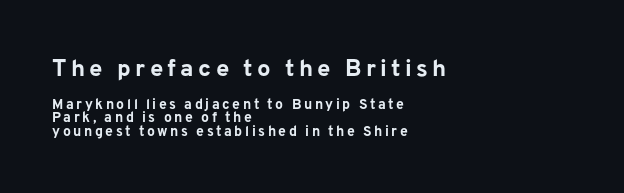
Q: Is the text bold? A: Yes.
Q: Is the text italic (slanted)? A: No, it is upright.
Q: Is the text underlined? A: No.
Q: How is the paragraph aligned? A: Left-aligned.
Q: Is the spacing between lines tight, normal or loose? A: Tight.
Q: Which block of text is set in a larger size, the first (top) or the second (bottom)? A: The first (top) one.
